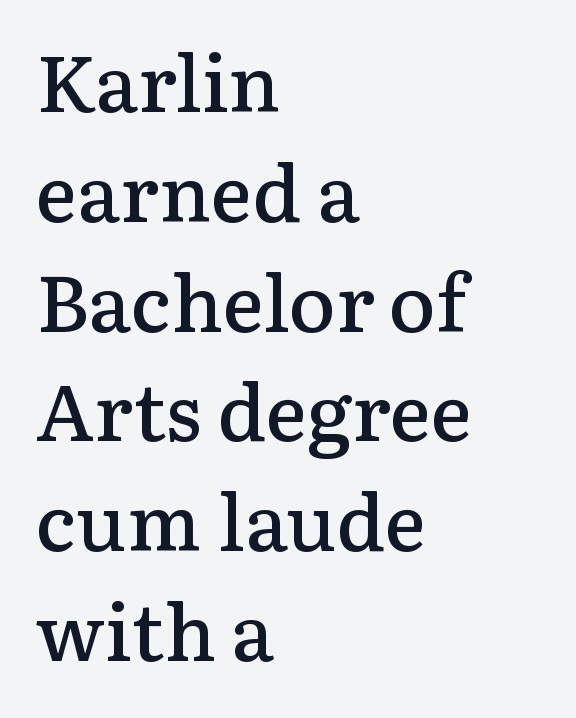
Q: Is the text bold? A: Semi-bold.
Q: Is the text italic (slanted)? A: No, it is upright.
Q: Is the typeface a serif or a sans-serif typeface? A: Serif.
Q: Is the text underlined? A: No.
Q: How is the paragraph aligned? A: Left-aligned.
Q: Is the spacing between letters normal or unusually wide? A: Normal.
Q: Is the spacing between lines tight, normal or loose? A: Normal.
Q: Width (condensed, normal, or wide)? A: Normal.
Q: Stroke contrast? A: Low.
Q: x-height? A: Medium.
Q: Monospaced? A: No.
